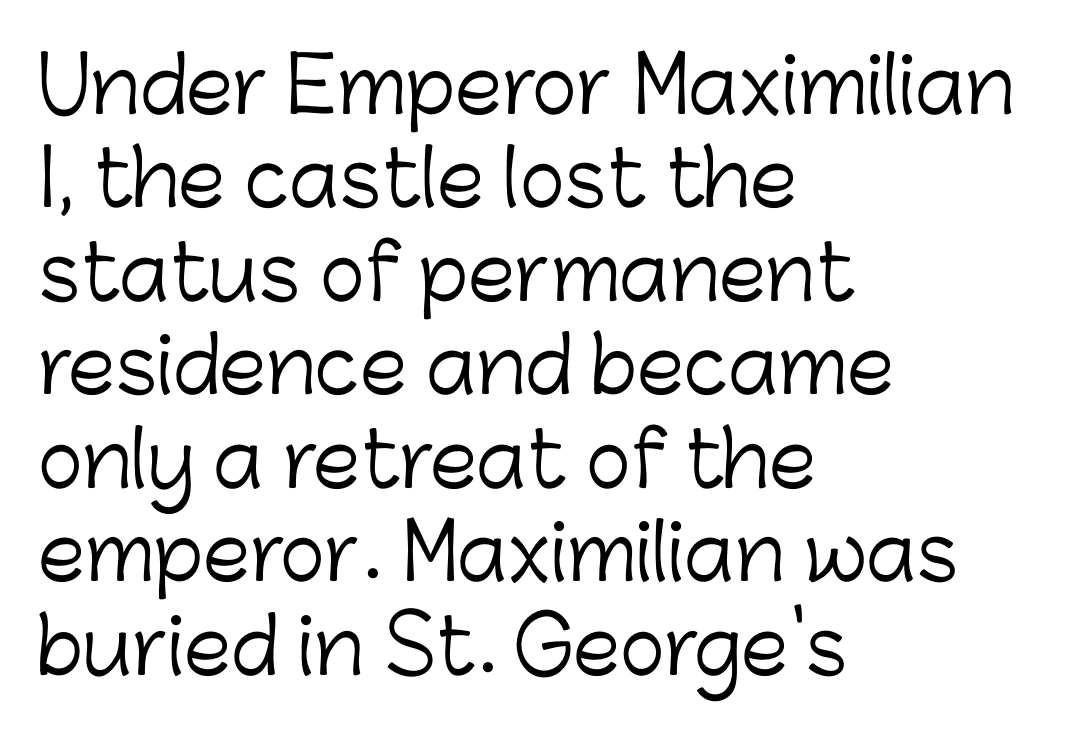
The image shows 76 px light sans-serif type, upright; set left-aligned, line spacing 1.23x, normal letter spacing, not underlined; low stroke contrast and a medium x-height.
